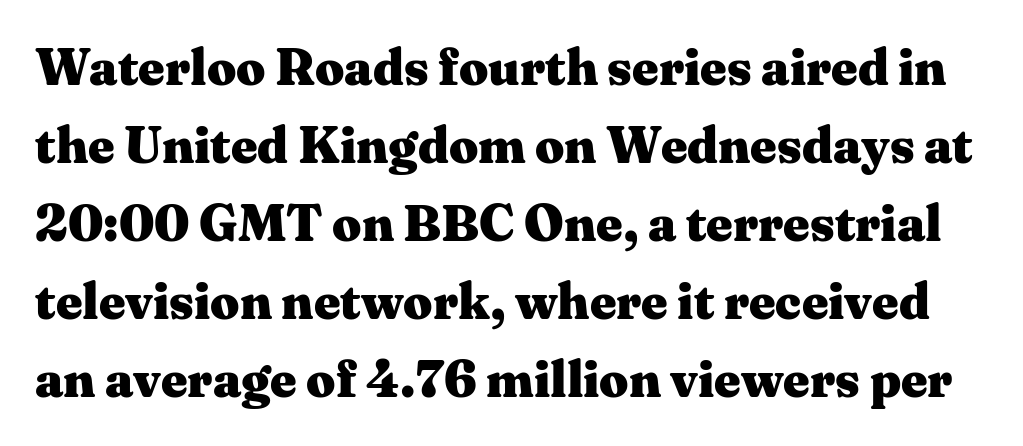
{"serif": "yes", "italic": "no", "bold": "yes", "weight": "heavy", "width": "wide", "stroke_contrast": "medium", "x_height": "medium", "monospaced": "no", "underline": "no", "line_spacing": "normal", "line_spacing_ratio": 1.53, "letter_spacing": "normal", "letter_spacing_em": 0.0, "glyph_px": 51}
